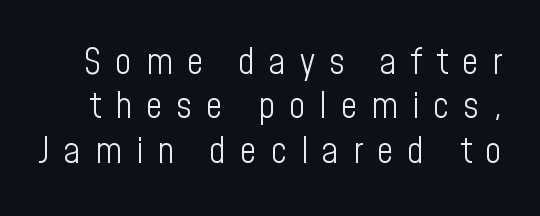
The image shows 36 px light, condensed sans-serif type, upright; set line spacing 1.23x, unusually wide letter spacing (+0.39 em), not underlined; low stroke contrast and a medium x-height.
